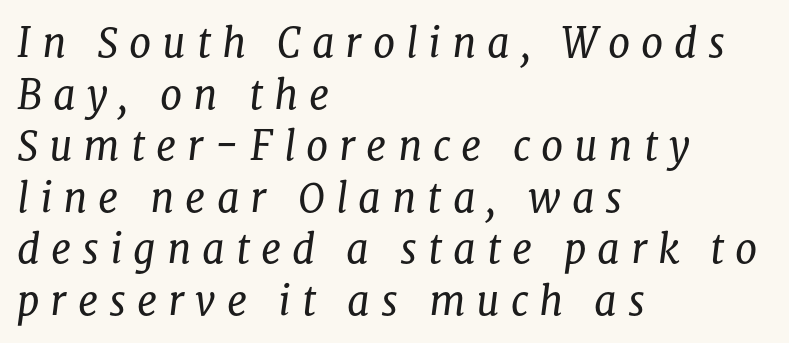
Q: Is the text bold? A: No.
Q: Is the text italic (slanted)? A: Yes, it leans right by about 8 degrees.
Q: Is the typeface a serif or a sans-serif typeface? A: Serif.
Q: Is the text underlined? A: No.
Q: How is the paragraph aligned? A: Left-aligned.
Q: Is the spacing between letters normal or unusually wide? A: Unusually wide.
Q: Is the spacing between lines tight, normal or loose? A: Normal.
Q: Width (condensed, normal, or wide)? A: Normal.
Q: Stroke contrast? A: Low.
Q: x-height? A: Medium.
Q: Monospaced? A: No.
